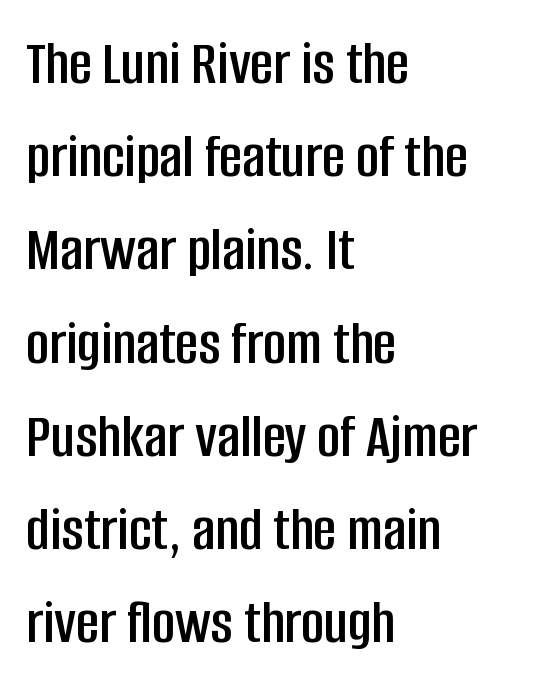
{"serif": "no", "italic": "no", "width": "condensed", "stroke_contrast": "low", "x_height": "large", "monospaced": "no", "underline": "no", "align": "left", "line_spacing": "normal", "line_spacing_ratio": 1.48, "letter_spacing": "normal", "letter_spacing_em": 0.0, "glyph_px": 63}
